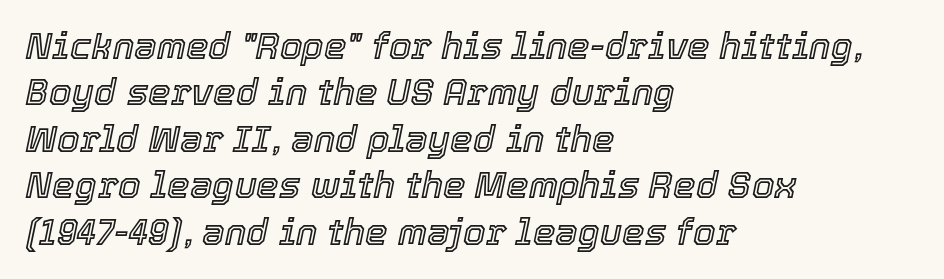
Check under the words: just untouched page. The letters sit at their default tracking, neither squeezed nor spread. Leading: standard. The rendering uses natural spacing where letterforms have individual widths. Horizontally, the lines are justified to the leading edge only.
